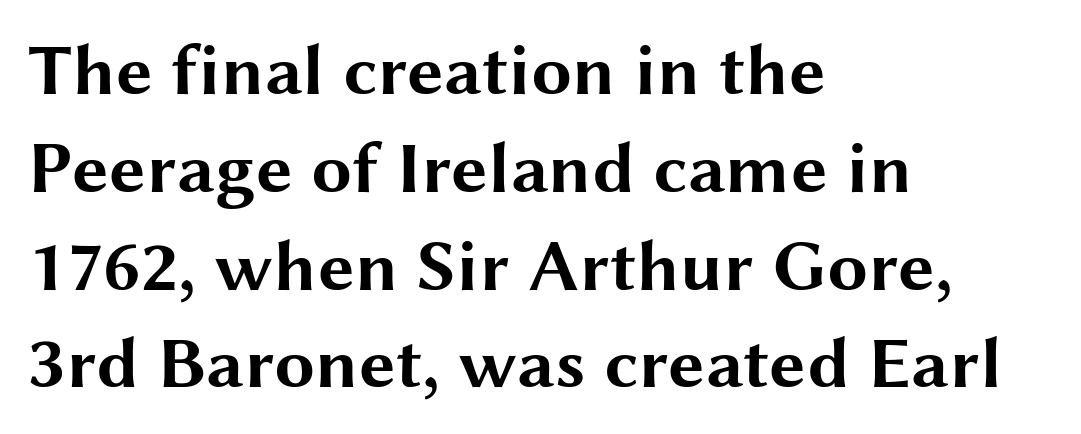
The typesetting leans heavy: a genuine bold. The paragraph has a hard left edge and a soft right edge. Whoever set this chose a conventional vertical rhythm. Each word holds together tightly as a unit, with standard inter-letter gaps. Posture: straight, roman, zero tilt. Do the characters align in a grid? No, the font is proportional.
